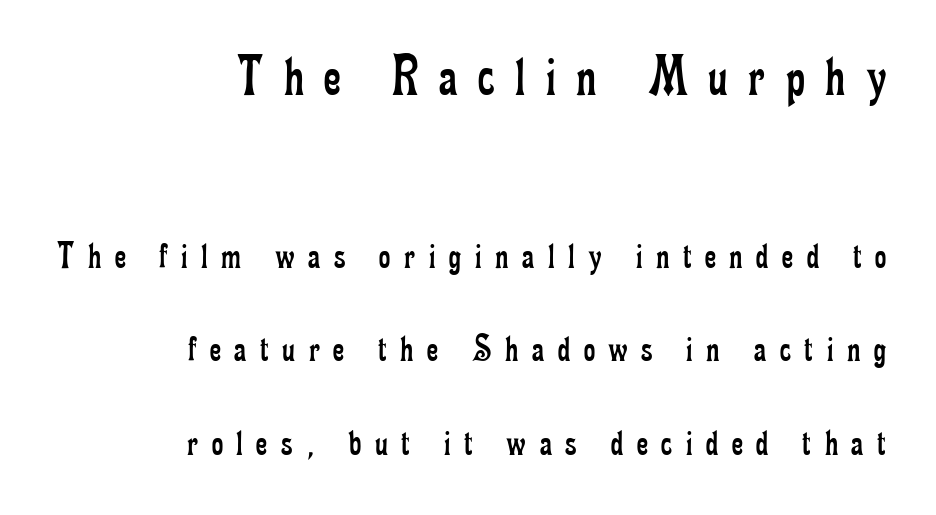
{"serif": "yes", "italic": "no", "bold": "no", "weight": "regular", "width": "condensed", "stroke_contrast": "low", "x_height": "small", "monospaced": "no", "underline": "no", "align": "right", "line_spacing": "loose", "line_spacing_ratio": 2.39, "letter_spacing": "wide", "letter_spacing_em": 0.35, "larger_block": "first", "size_ratio": 1.51, "glyph_px": 59}
